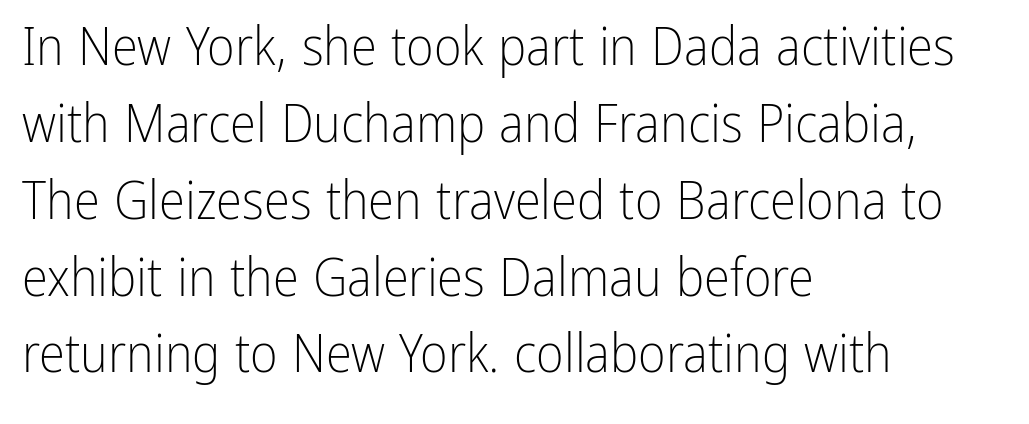
Q: Is the text bold? A: No.
Q: Is the text italic (slanted)? A: No, it is upright.
Q: Is the typeface a serif or a sans-serif typeface? A: Sans-serif.
Q: Is the text underlined? A: No.
Q: How is the paragraph aligned? A: Left-aligned.
Q: Is the spacing between letters normal or unusually wide? A: Normal.
Q: Is the spacing between lines tight, normal or loose? A: Normal.
Q: Width (condensed, normal, or wide)? A: Condensed.
Q: Stroke contrast? A: Low.
Q: x-height? A: Medium.
Q: Monospaced? A: No.
